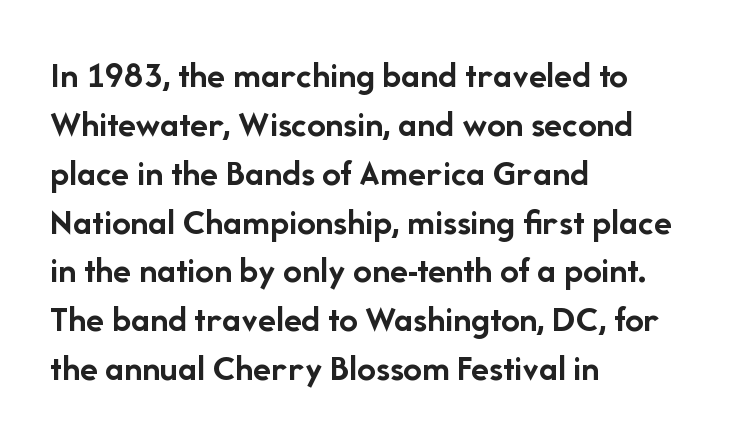
{"serif": "no", "italic": "no", "bold": "yes", "weight": "semibold", "width": "normal", "stroke_contrast": "low", "x_height": "medium", "monospaced": "no", "underline": "no", "align": "left", "line_spacing": "normal", "line_spacing_ratio": 1.32, "letter_spacing": "normal", "letter_spacing_em": 0.0, "glyph_px": 37}
